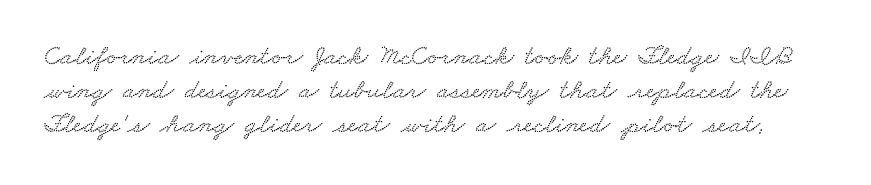
Default kerning and tracking; the words read as compact shapes. The letters advance in unequal steps, a hallmark of proportional type. A clean baseline with only descenders dipping below it.
